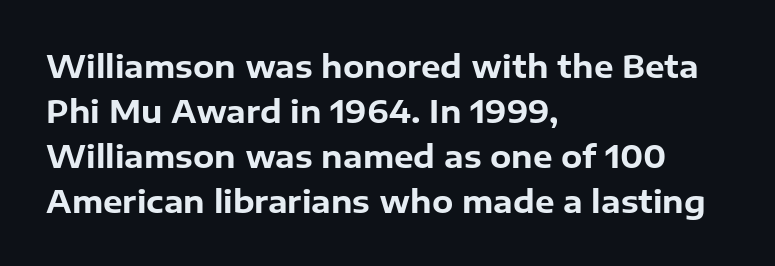
Q: Is the text bold? A: Yes.
Q: Is the text italic (slanted)? A: No, it is upright.
Q: Is the typeface a serif or a sans-serif typeface? A: Sans-serif.
Q: Is the text underlined? A: No.
Q: How is the paragraph aligned? A: Left-aligned.
Q: Is the spacing between letters normal or unusually wide? A: Normal.
Q: Is the spacing between lines tight, normal or loose? A: Normal.
Q: Width (condensed, normal, or wide)? A: Normal.
Q: Stroke contrast? A: Low.
Q: x-height? A: Medium.
Q: Monospaced? A: No.
